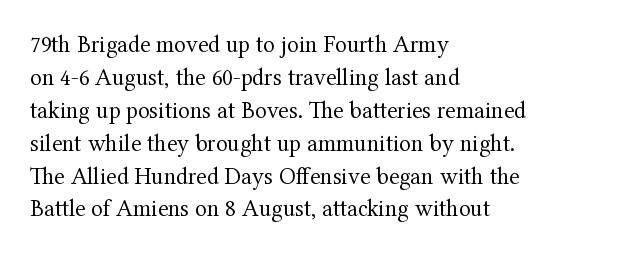
{"italic": "no", "bold": "no", "underline": "no", "align": "left", "line_spacing": "normal", "line_spacing_ratio": 1.37, "letter_spacing": "normal", "letter_spacing_em": 0.0, "glyph_px": 24}
